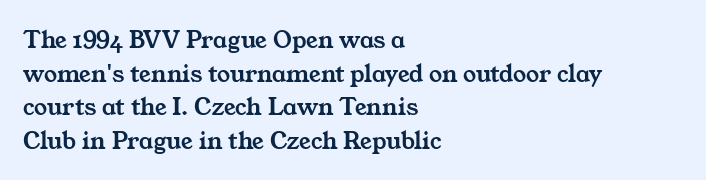
The image shows 26 px text type; set left-aligned, normal line spacing (1.29x), normal letter spacing, not underlined.
